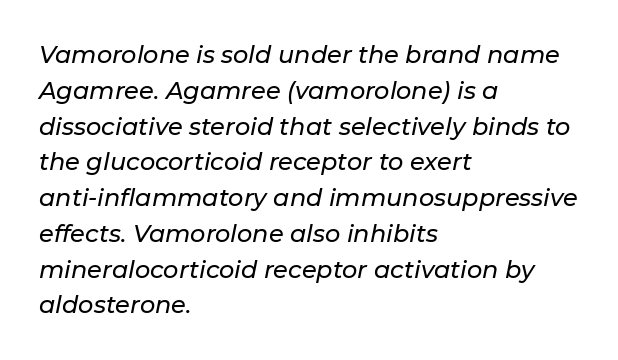
Look at the tracking — it's just the regular setting, nothing added. Underlining? Definitely not there. This sample is left-justified, so line endings fall wherever the words run out. Rendered with sloped, italic letterforms. These lines sit exactly where default settings would place them.
